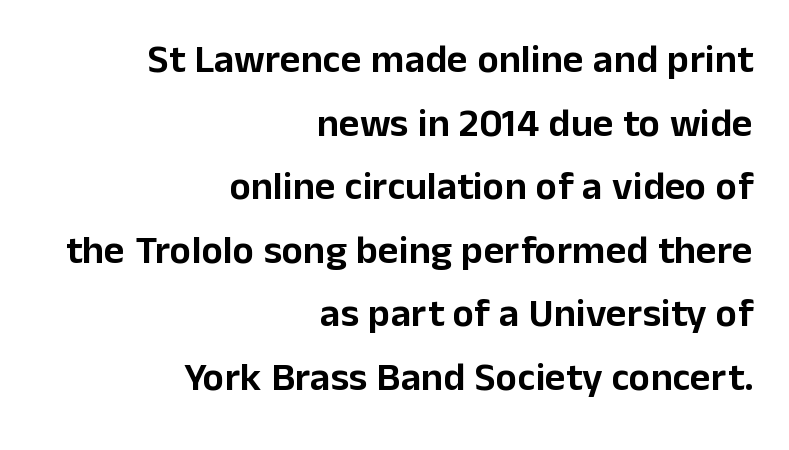
Q: Is the text italic (slanted)? A: No, it is upright.
Q: Is the typeface a serif or a sans-serif typeface? A: Sans-serif.
Q: Is the text underlined? A: No.
Q: How is the paragraph aligned? A: Right-aligned.
Q: Is the spacing between letters normal or unusually wide? A: Normal.
Q: Is the spacing between lines tight, normal or loose? A: Normal.
Q: Width (condensed, normal, or wide)? A: Normal.
Q: Stroke contrast? A: Low.
Q: x-height? A: Medium.
Q: Monospaced? A: No.
